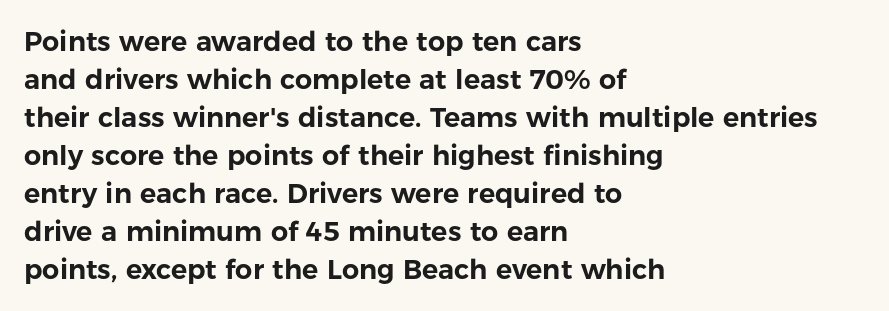
The image shows 27 px text type, upright; set left-aligned, normal line spacing (1.41x), normal letter spacing, not underlined.
